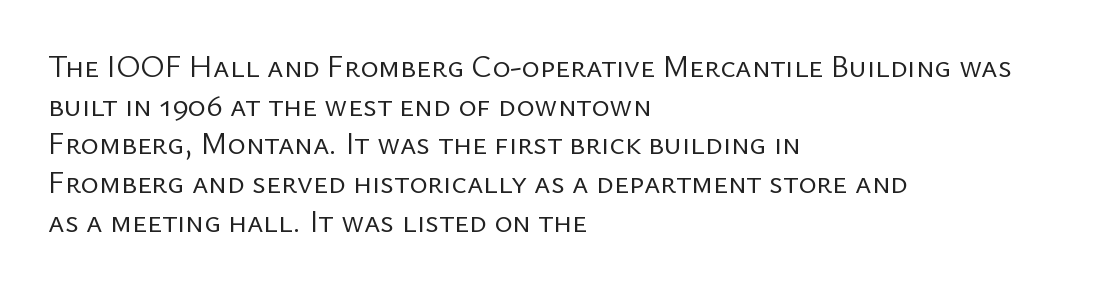
Typographically, this falls in the sans-serif category. Think of a printed novel: that variable character pitch is what you see here. Quick note: not italic, upright. Each word holds together tightly as a unit, with standard inter-letter gaps.
